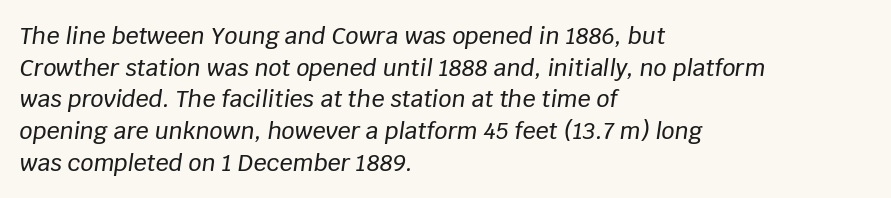
{"italic": "yes", "lean": "right", "slant_degrees": 8, "underline": "no", "align": "left", "line_spacing": "normal", "line_spacing_ratio": 1.38, "letter_spacing": "normal", "letter_spacing_em": 0.0, "glyph_px": 23}
